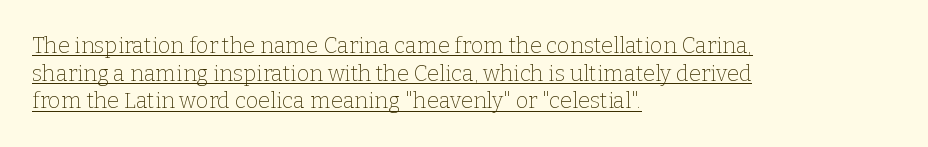
The image shows 22 px text type, upright; set left-aligned, normal line spacing (1.26x), normal letter spacing, underlined.
